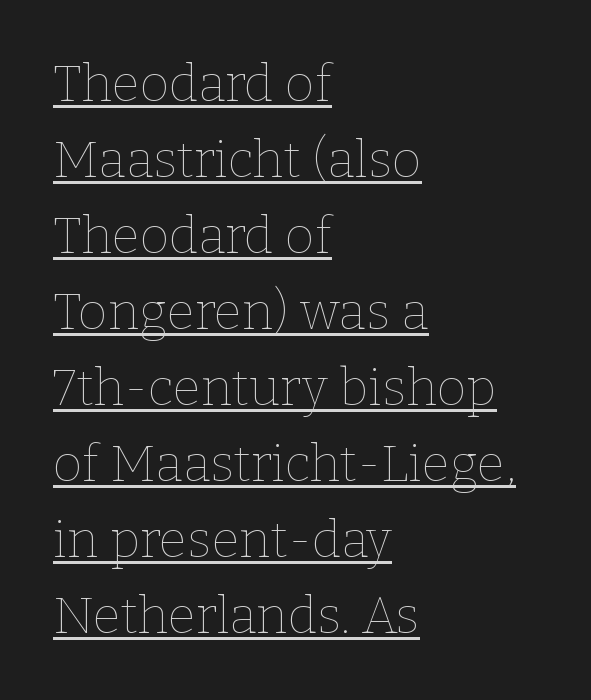
Q: Is the text bold? A: No.
Q: Is the text italic (slanted)? A: No, it is upright.
Q: Is the text underlined? A: Yes.
Q: How is the paragraph aligned? A: Left-aligned.
Q: Is the spacing between letters normal or unusually wide? A: Normal.
Q: Is the spacing between lines tight, normal or loose? A: Normal.
Q: Width (condensed, normal, or wide)? A: Normal.
Q: Stroke contrast? A: Low.
Q: x-height? A: Medium.
Q: Monospaced? A: No.
